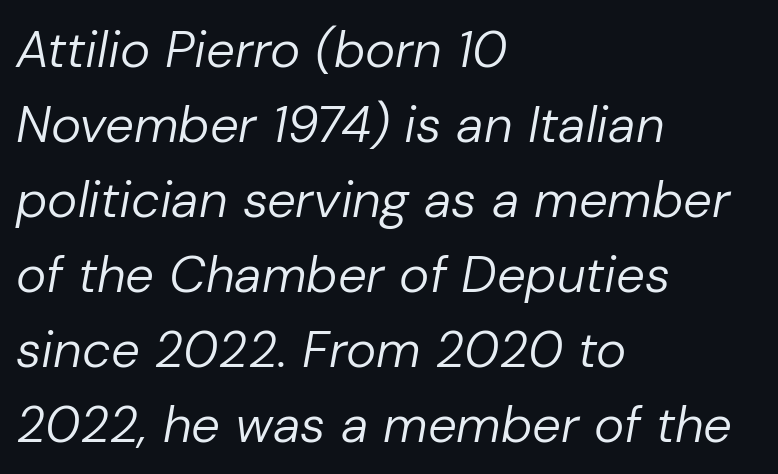
Stems and bowls with no extra thickness — not bold. Spacing between characters is what you'd get straight out of the box. Caption: multi-line text, flush left, ragged right. Has an underline been added? It has not.
